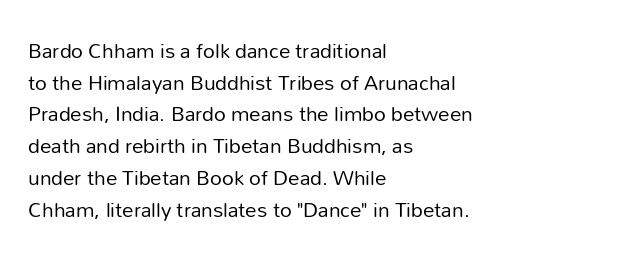
Q: Is the text bold? A: No.
Q: Is the text italic (slanted)? A: No, it is upright.
Q: Is the text underlined? A: No.
Q: How is the paragraph aligned? A: Left-aligned.
Q: Is the spacing between letters normal or unusually wide? A: Normal.
Q: Is the spacing between lines tight, normal or loose? A: Normal.
